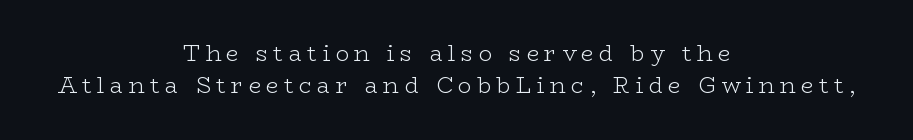
The image shows 22 px text type, upright; set centered, normal line spacing (1.47x), unusually wide letter spacing (+0.25 em), not underlined.
